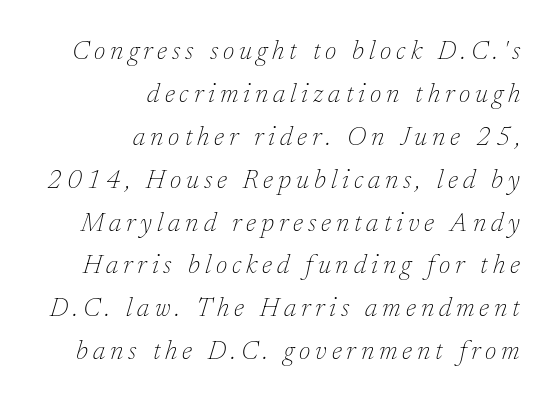
Q: Is the text bold? A: No.
Q: Is the text italic (slanted)? A: Yes, it leans right by about 17 degrees.
Q: Is the text underlined? A: No.
Q: How is the paragraph aligned? A: Right-aligned.
Q: Is the spacing between lines tight, normal or loose? A: Normal.
